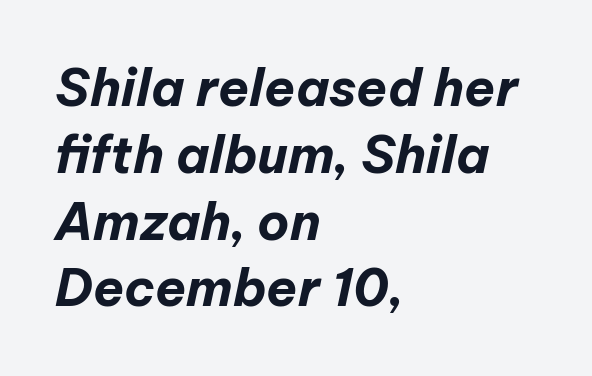
Is the type bold? Yes — the strokes are clearly thick and heavy. Here the designer chose a conventional face with non-uniform glyph widths. The lines sit at an ordinary, default distance from one another. There's an unmistakable incline to the writing here. Tracking value appears to be zero — textbook default spacing. Descenders hang freely into open space.
